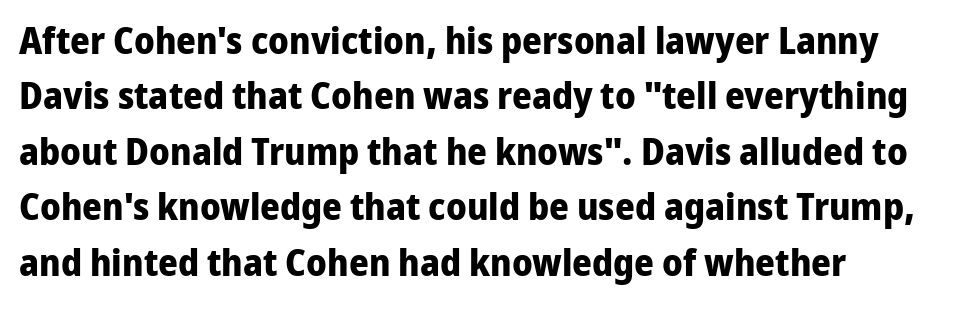
The image shows 38 px bold sans-serif type, upright; set normal line spacing (1.46x), normal letter spacing, not underlined; low stroke contrast and a medium x-height.
